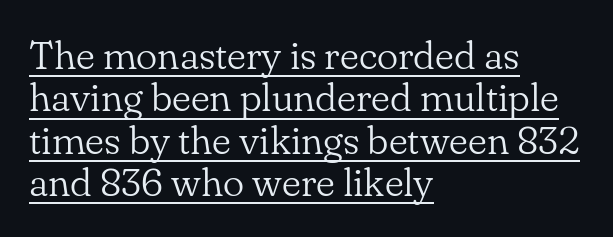
The image shows 40 px light serif type, upright; set left-aligned, tight line spacing (1.06x), normal letter spacing, underlined; low stroke contrast and a small x-height.
